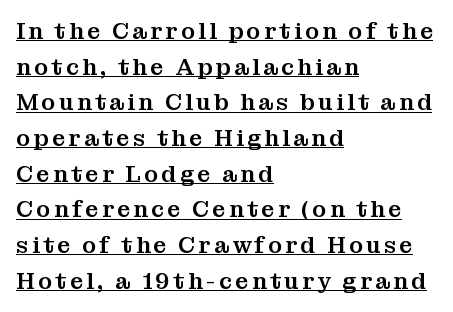
Q: Is the text italic (slanted)? A: No, it is upright.
Q: Is the text underlined? A: Yes.
Q: How is the paragraph aligned? A: Left-aligned.
Q: Is the spacing between lines tight, normal or loose? A: Normal.
